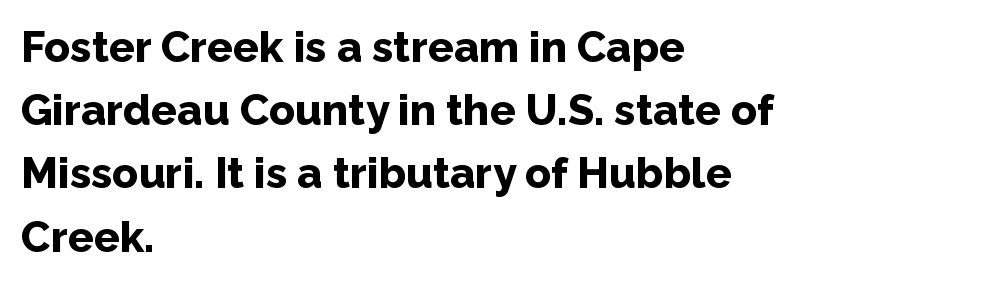
A dark, heavy texture on the line: the type is bold. Style check: upright. Each line starts at the same left margin while the right side varies. Horizontal bands of white between lines are of average thickness.
